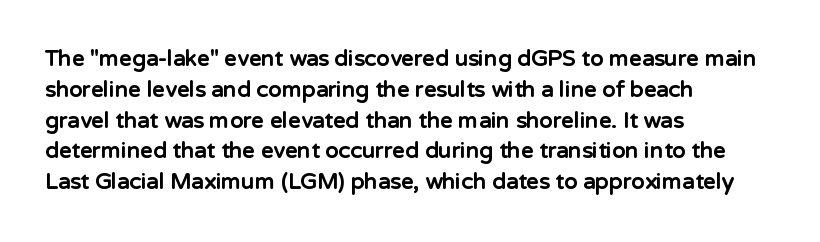
{"italic": "no", "bold": "yes", "underline": "no", "align": "left", "line_spacing": "normal", "line_spacing_ratio": 1.4, "letter_spacing": "normal", "letter_spacing_em": 0.0, "glyph_px": 22}
